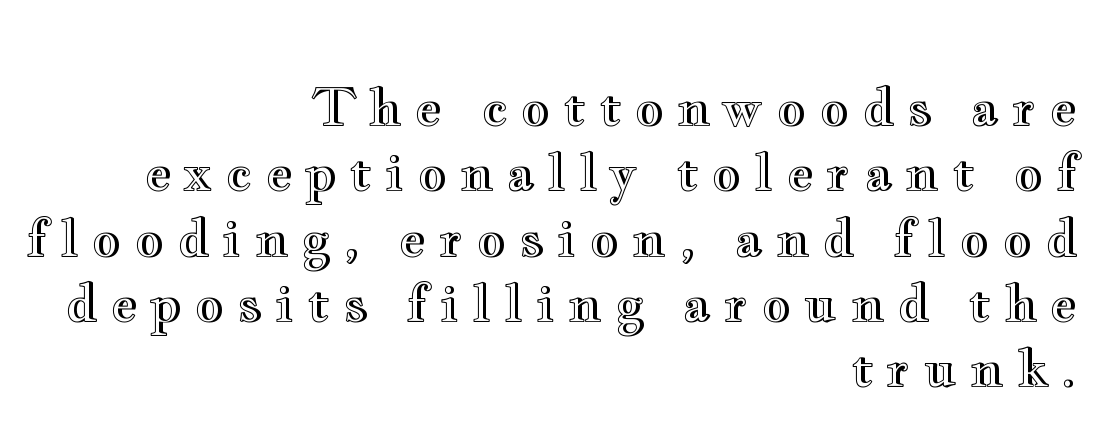
{"italic": "no", "width": "wide", "x_height": "small", "monospaced": "no", "underline": "no", "align": "right", "line_spacing": "normal", "line_spacing_ratio": 1.28, "letter_spacing": "wide", "letter_spacing_em": 0.25, "glyph_px": 51}
